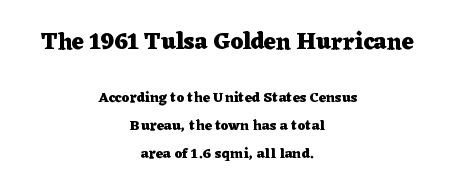
Q: Is the text bold? A: Yes.
Q: Is the text italic (slanted)? A: No, it is upright.
Q: Is the text underlined? A: No.
Q: How is the paragraph aligned? A: Centered.
Q: Is the spacing between letters normal or unusually wide? A: Normal.
Q: Is the spacing between lines tight, normal or loose? A: Loose.
Q: Which block of text is set in a larger size, the first (top) or the second (bottom)? A: The first (top) one.
